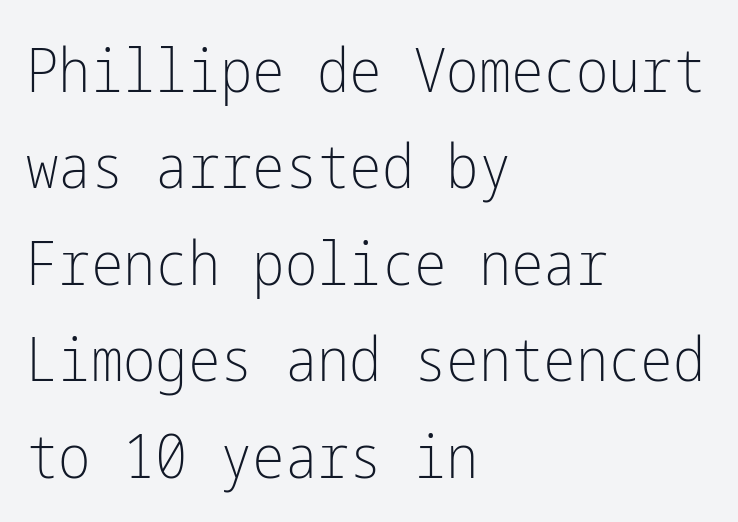
Counters stay open thanks to moderate or lighter strokes. Serifs: no, the terminals of the letterforms are clean. The space between consecutive lines is moderate. Does the copy run flush right? No — it runs flush left. The lettering holds an erect, upright posture throughout. Nobody drew a line under any word here.
